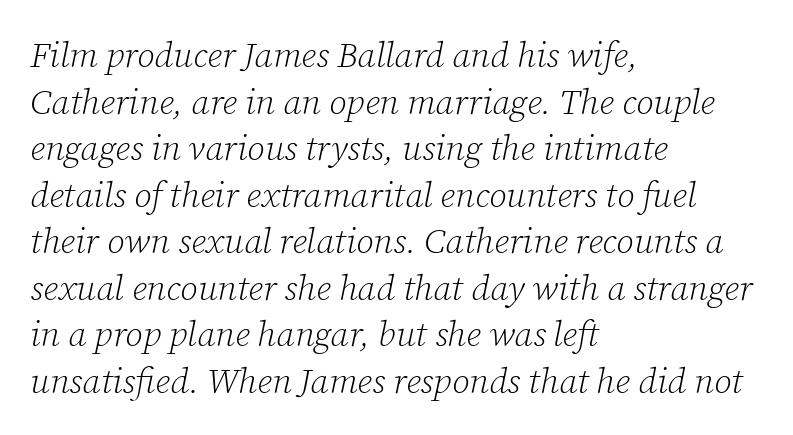
The image shows 35 px light serif type, italic (leaning right); set left-aligned, normal line spacing (1.33x), normal letter spacing, not underlined; low stroke contrast and a medium x-height.
